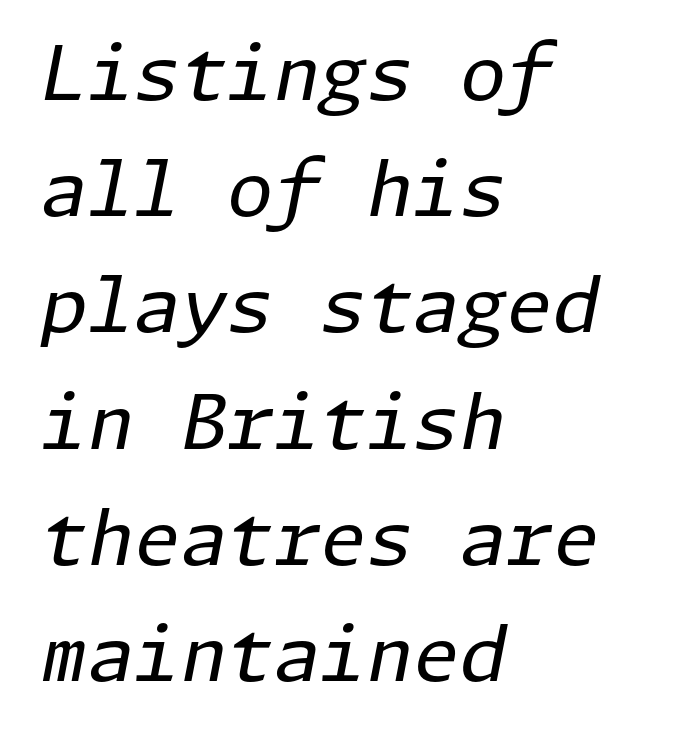
{"italic": "yes", "lean": "right", "slant_degrees": 11, "bold": "no", "weight": "regular", "width": "normal", "stroke_contrast": "low", "x_height": "medium", "underline": "no", "align": "left", "line_spacing": "normal", "line_spacing_ratio": 1.55, "letter_spacing": "normal", "letter_spacing_em": 0.0, "glyph_px": 75}
